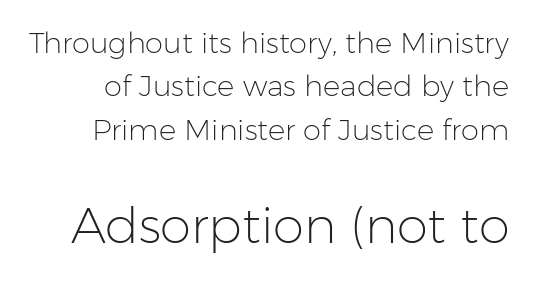
{"serif": "no", "italic": "no", "bold": "no", "weight": "light", "width": "normal", "stroke_contrast": "low", "x_height": "medium", "monospaced": "no", "underline": "no", "line_spacing": "normal", "line_spacing_ratio": 1.5, "letter_spacing": "normal", "letter_spacing_em": 0.0, "larger_block": "second", "size_ratio": 1.72, "glyph_px": 50}
